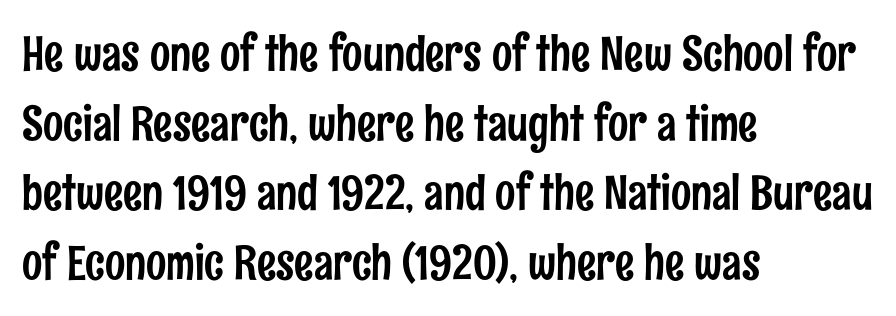
The image shows 48 px condensed sans-serif type, upright; set left-aligned, normal line spacing (1.45x), normal letter spacing, not underlined; low stroke contrast and a medium x-height.
